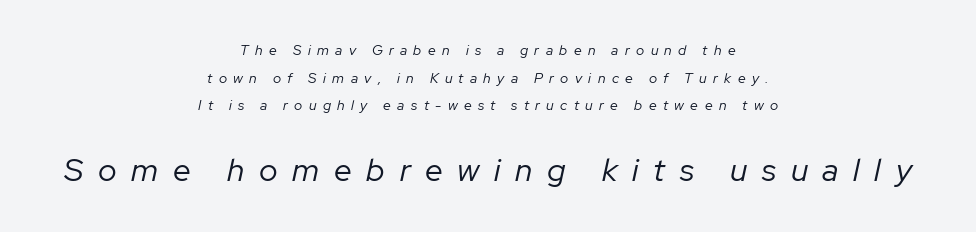
Is the letter spacing exaggerated? Yes — the characters are pushed far apart. The whole block is typeset with a tilt. The lines in this sample share a center point and differ in where they start and stop. The vertical gap from one line to the next is large.
